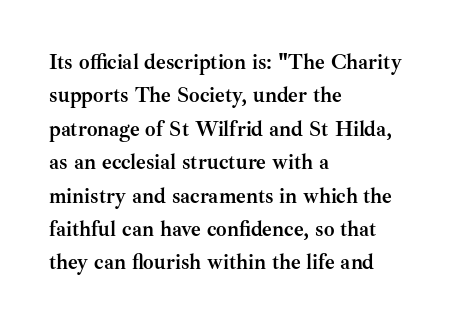
{"italic": "no", "bold": "yes", "underline": "no", "align": "left", "line_spacing": "normal", "line_spacing_ratio": 1.59, "letter_spacing": "normal", "letter_spacing_em": 0.0, "glyph_px": 21}
